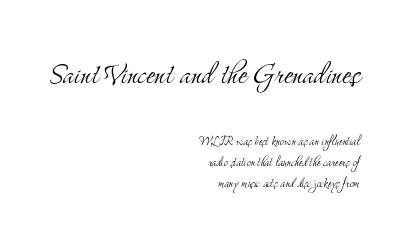
In terms of letterform style, serifs are clearly present. Spacing verdict: proportional, widths tailored to each character. Caption: upper text group enlarged, lower text group reduced. The passage shown is not underscored anywhere.
